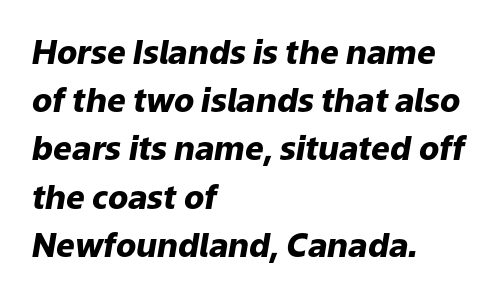
{"italic": "yes", "lean": "right", "slant_degrees": 9, "bold": "yes", "weight": "heavy", "width": "normal", "stroke_contrast": "low", "x_height": "medium", "monospaced": "no", "underline": "no", "align": "left", "line_spacing": "normal", "line_spacing_ratio": 1.46, "letter_spacing": "normal", "letter_spacing_em": 0.0, "glyph_px": 33}
